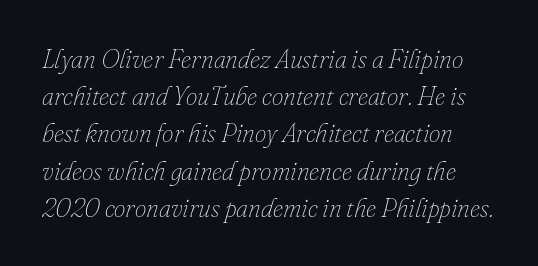
Between one letter and the next there's only the usual sliver of space. Quick note: underline off. No letter is thick-stroked: the sample isn't bold. Does the leading feel generous? No, just average. An italicized treatment has been applied to the whole sample.
